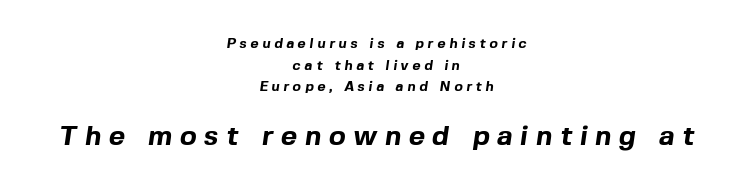
{"serif": "no", "bold": "yes", "weight": "bold", "width": "normal", "x_height": "medium", "monospaced": "no", "underline": "no", "align": "center", "line_spacing": "normal", "line_spacing_ratio": 1.54, "letter_spacing": "wide", "letter_spacing_em": 0.27, "larger_block": "second", "size_ratio": 2.0, "glyph_px": 28}
